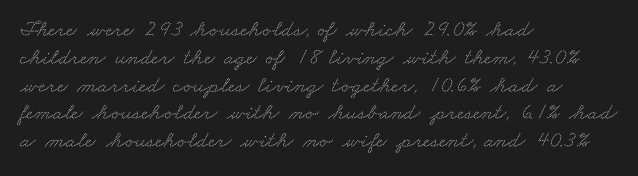
The image shows 23 px text type; set left-aligned, line spacing 1.21x, normal letter spacing, not underlined.
